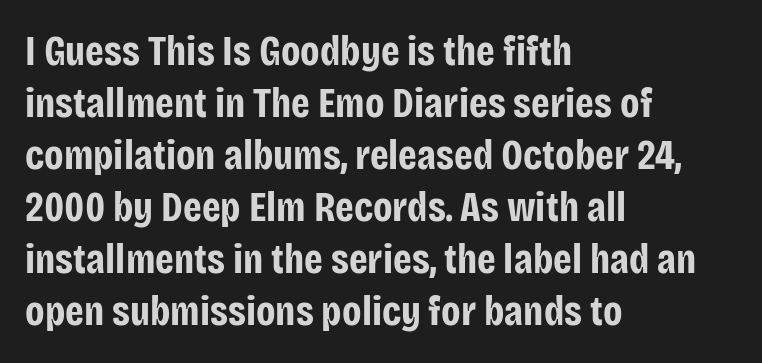
Q: Is the text bold? A: Yes.
Q: Is the text italic (slanted)? A: No, it is upright.
Q: Is the typeface a serif or a sans-serif typeface? A: Sans-serif.
Q: Is the text underlined? A: No.
Q: How is the paragraph aligned? A: Left-aligned.
Q: Is the spacing between letters normal or unusually wide? A: Normal.
Q: Width (condensed, normal, or wide)? A: Condensed.
Q: Stroke contrast? A: Low.
Q: x-height? A: Large.
Q: Monospaced? A: No.
